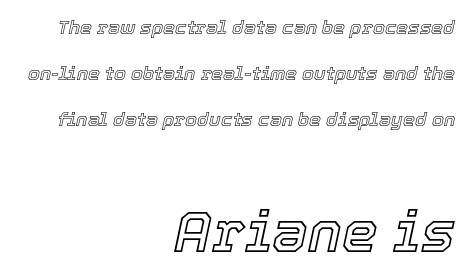
Q: Is the text italic (slanted)? A: Yes, it leans right by about 12 degrees.
Q: Is the text underlined? A: No.
Q: How is the paragraph aligned? A: Right-aligned.
Q: Is the spacing between letters normal or unusually wide? A: Normal.
Q: Is the spacing between lines tight, normal or loose? A: Loose.
Q: Which block of text is set in a larger size, the first (top) or the second (bottom)? A: The second (bottom) one.
Q: Width (condensed, normal, or wide)? A: Normal.
Q: x-height? A: Medium.
Q: Monospaced? A: No.
